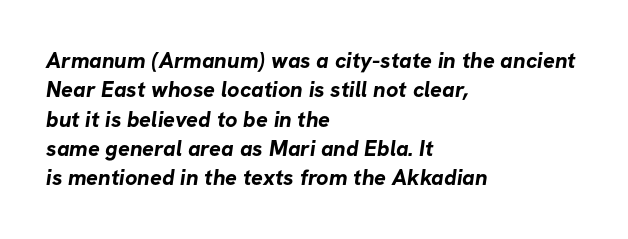
{"bold": "yes", "underline": "no", "align": "left", "line_spacing": "normal", "line_spacing_ratio": 1.33, "letter_spacing": "normal", "letter_spacing_em": 0.0, "glyph_px": 22}
